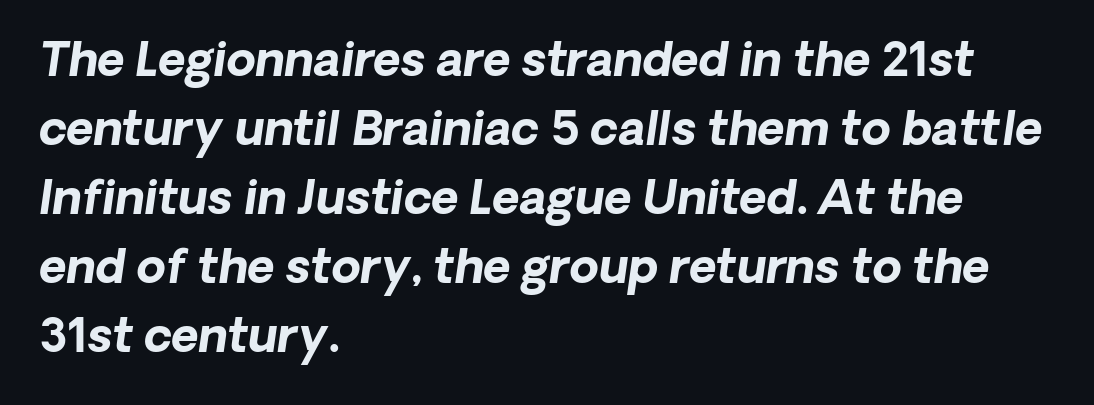
{"serif": "no", "bold": "yes", "weight": "bold", "width": "normal", "stroke_contrast": "low", "x_height": "medium", "monospaced": "no", "underline": "no", "align": "left", "line_spacing": "normal", "line_spacing_ratio": 1.47, "letter_spacing": "normal", "letter_spacing_em": 0.0, "glyph_px": 47}
